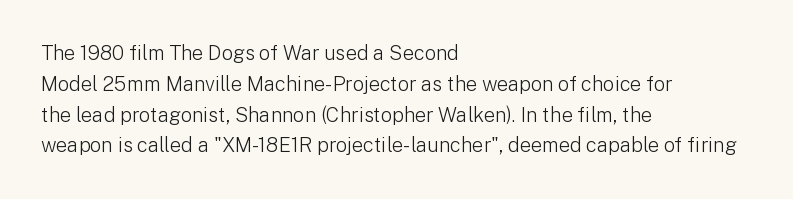
{"italic": "no", "bold": "no", "underline": "no", "align": "left", "line_spacing": "normal", "line_spacing_ratio": 1.54, "letter_spacing": "normal", "letter_spacing_em": 0.0, "glyph_px": 20}
